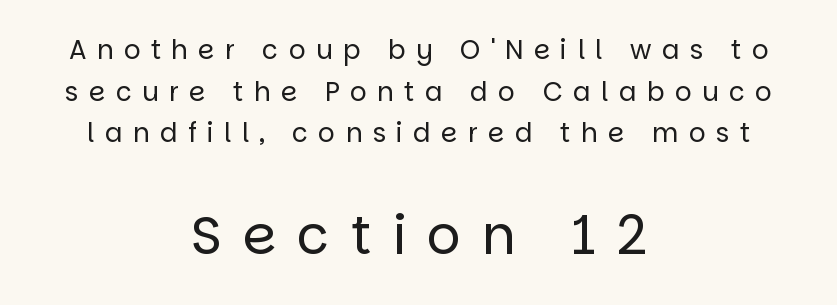
{"serif": "no", "italic": "no", "bold": "no", "weight": "regular", "width": "normal", "stroke_contrast": "low", "x_height": "large", "monospaced": "no", "underline": "no", "align": "center", "line_spacing": "normal", "line_spacing_ratio": 1.6, "letter_spacing": "wide", "letter_spacing_em": 0.4, "larger_block": "second", "size_ratio": 2.04, "glyph_px": 53}
